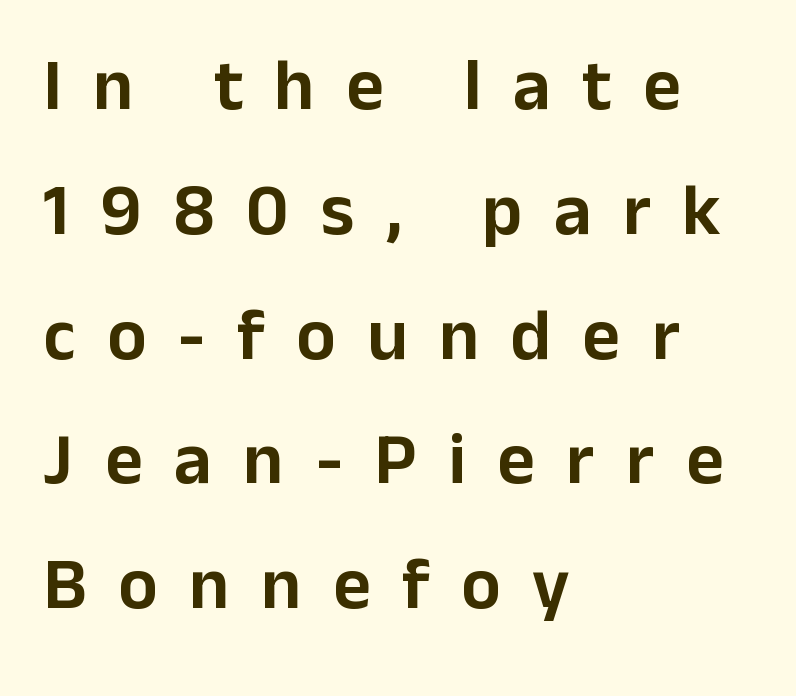
The letters advance in unequal steps, a hallmark of proportional type. The lettering stays uniformly vertical, giving the passage a roman look. What stands out about the letter spacing? Its width — letters are far apart. Anything drawn beneath the words? Only blank space. Each line starts at the same left margin while the right side varies.
